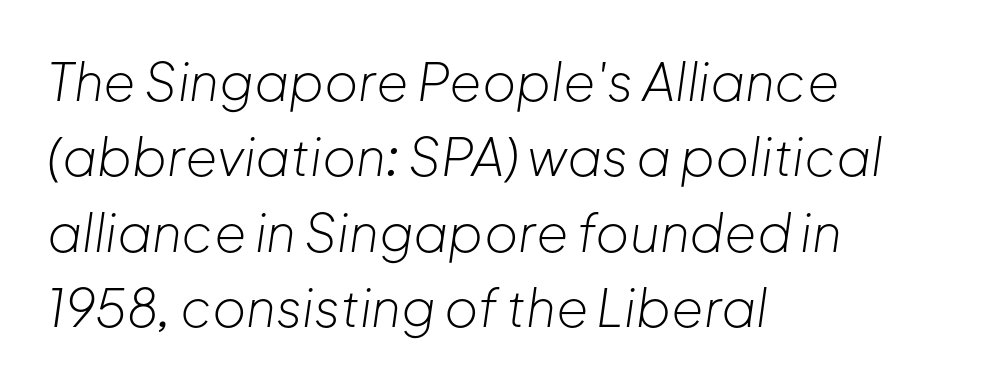
The image shows 52 px light type, italic (leaning right); set left-aligned, normal line spacing (1.45x), normal letter spacing, not underlined; low stroke contrast and a medium x-height.
